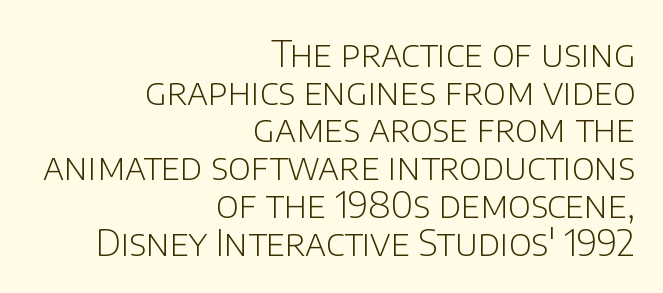
The image shows 37 px light sans-serif type, upright; set right-aligned, tight line spacing (1.02x), normal letter spacing, not underlined; low stroke contrast and a large x-height.
